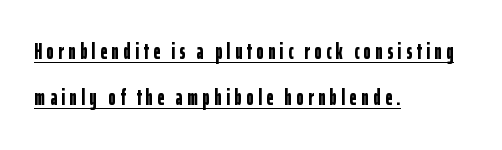
Q: Is the text bold? A: Yes.
Q: Is the text italic (slanted)? A: No, it is upright.
Q: Is the text underlined? A: Yes.
Q: How is the paragraph aligned? A: Left-aligned.
Q: Is the spacing between letters normal or unusually wide? A: Unusually wide.
Q: Is the spacing between lines tight, normal or loose? A: Loose.
